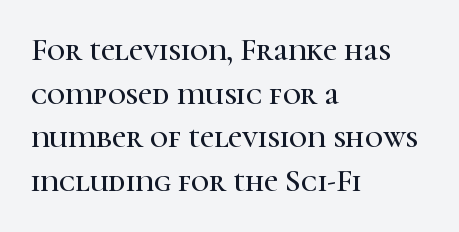
Q: Is the text italic (slanted)? A: No, it is upright.
Q: Is the typeface a serif or a sans-serif typeface? A: Serif.
Q: Is the text underlined? A: No.
Q: How is the paragraph aligned? A: Left-aligned.
Q: Is the spacing between letters normal or unusually wide? A: Normal.
Q: Is the spacing between lines tight, normal or loose? A: Normal.
Q: Width (condensed, normal, or wide)? A: Normal.
Q: Stroke contrast? A: High.
Q: x-height? A: Medium.
Q: Monospaced? A: No.
